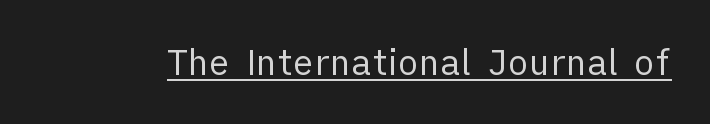
Q: Is the text bold? A: No.
Q: Is the text italic (slanted)? A: No, it is upright.
Q: Is the typeface a serif or a sans-serif typeface? A: Sans-serif.
Q: Is the text underlined? A: Yes.
Q: Is the spacing between letters normal or unusually wide? A: Normal.
Q: Width (condensed, normal, or wide)? A: Normal.
Q: Stroke contrast? A: Low.
Q: x-height? A: Medium.
Q: Monospaced? A: No.
